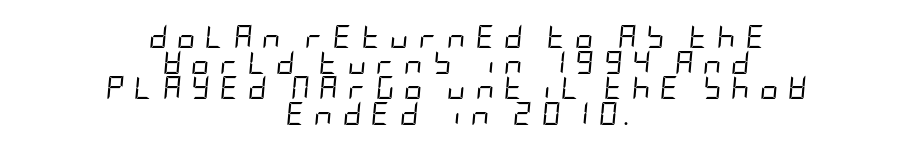
{"italic": "yes", "lean": "right", "slant_degrees": 5, "bold": "no", "underline": "no", "align": "center", "line_spacing": "tight", "line_spacing_ratio": 1.11, "letter_spacing": "wide", "letter_spacing_em": 0.42, "glyph_px": 23}
